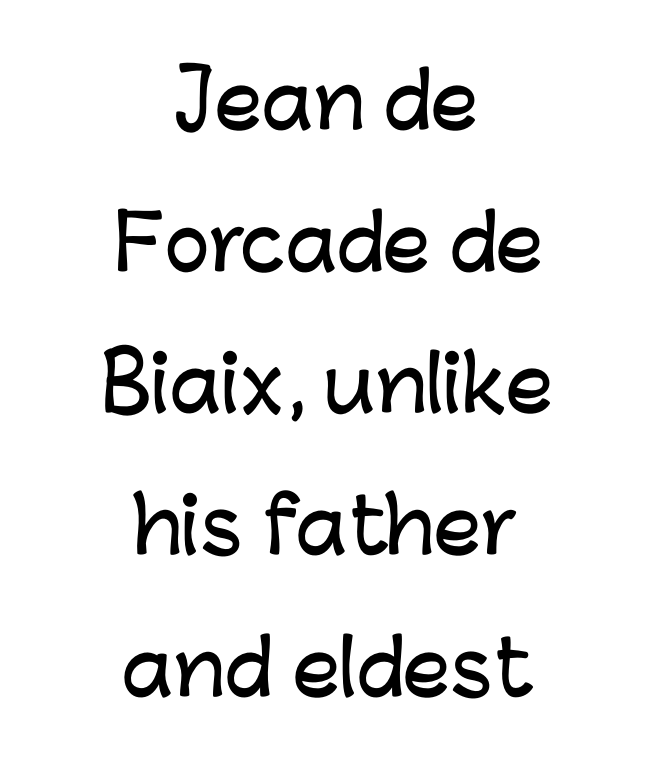
The image shows 75 px sans-serif type, upright; set centered, line spacing 1.89x, normal letter spacing, not underlined; low stroke contrast and a medium x-height.
